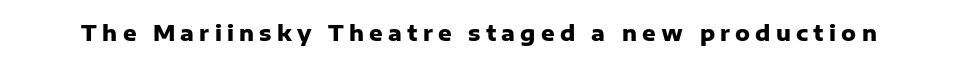
Q: Is the text bold? A: Yes.
Q: Is the text italic (slanted)? A: No, it is upright.
Q: Is the text underlined? A: No.
Q: Is the spacing between letters normal or unusually wide? A: Unusually wide.
